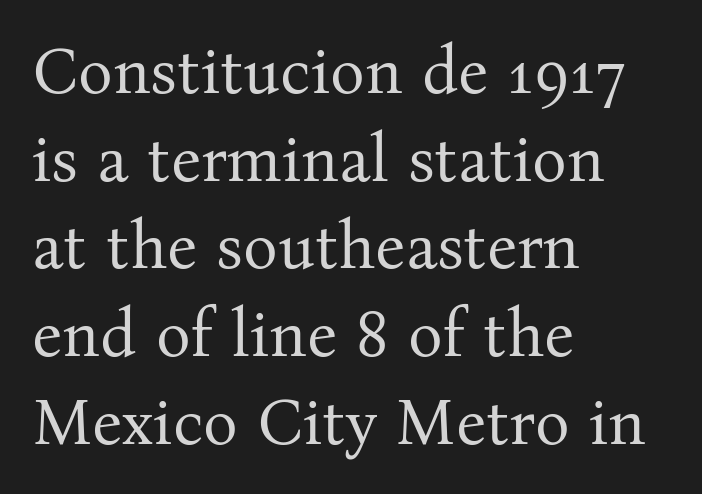
Q: Is the text bold? A: No.
Q: Is the text italic (slanted)? A: No, it is upright.
Q: Is the typeface a serif or a sans-serif typeface? A: Serif.
Q: Is the text underlined? A: No.
Q: How is the paragraph aligned? A: Left-aligned.
Q: Is the spacing between letters normal or unusually wide? A: Normal.
Q: Is the spacing between lines tight, normal or loose? A: Normal.
Q: Width (condensed, normal, or wide)? A: Normal.
Q: Stroke contrast? A: Medium.
Q: x-height? A: Medium.
Q: Monospaced? A: No.
